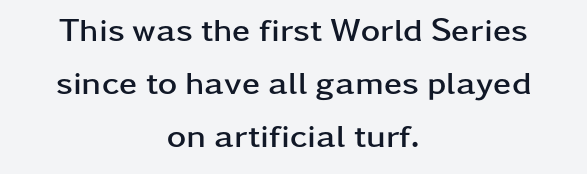
{"serif": "no", "italic": "no", "bold": "yes", "weight": "semibold", "width": "wide", "stroke_contrast": "low", "x_height": "medium", "monospaced": "no", "underline": "no", "align": "center", "line_spacing": "normal", "line_spacing_ratio": 1.6, "letter_spacing": "normal", "letter_spacing_em": 0.0, "glyph_px": 33}
